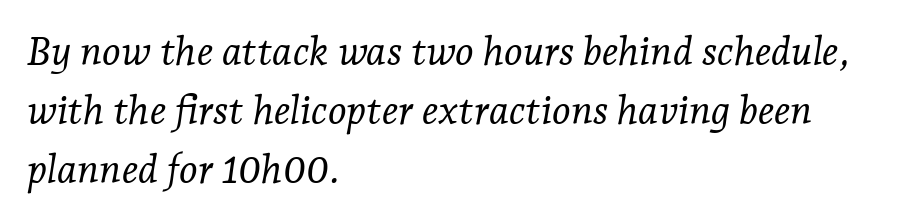
{"serif": "yes", "italic": "yes", "lean": "right", "slant_degrees": 7, "bold": "no", "weight": "light", "width": "normal", "stroke_contrast": "low", "x_height": "medium", "monospaced": "no", "underline": "no", "align": "left", "line_spacing": "normal", "line_spacing_ratio": 1.48, "letter_spacing": "normal", "letter_spacing_em": 0.0, "glyph_px": 40}
